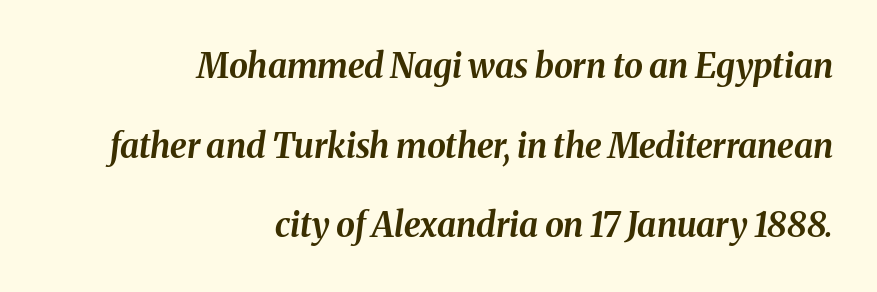
Q: Is the text bold? A: Yes.
Q: Is the text italic (slanted)? A: Yes, it leans right by about 8 degrees.
Q: Is the text underlined? A: No.
Q: How is the paragraph aligned? A: Right-aligned.
Q: Is the spacing between letters normal or unusually wide? A: Normal.
Q: Is the spacing between lines tight, normal or loose? A: Loose.
Q: Width (condensed, normal, or wide)? A: Normal.
Q: Stroke contrast? A: Medium.
Q: x-height? A: Medium.
Q: Monospaced? A: No.
